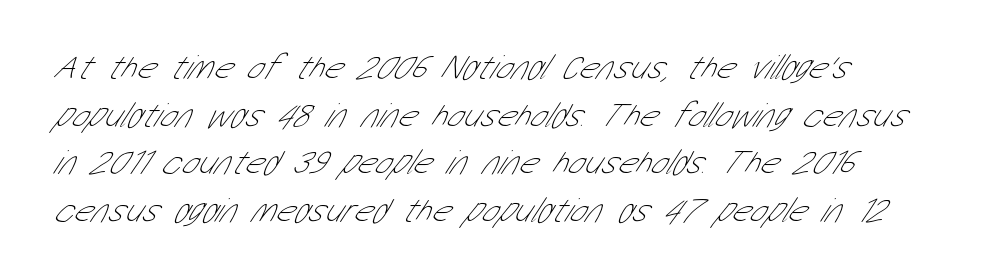
{"serif": "no", "bold": "no", "weight": "thin", "width": "condensed", "stroke_contrast": "low", "x_height": "medium", "monospaced": "no", "underline": "no", "align": "left", "line_spacing": "normal", "line_spacing_ratio": 1.36, "letter_spacing": "normal", "letter_spacing_em": 0.0, "glyph_px": 35}
